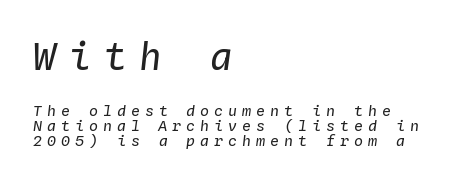
{"italic": "yes", "lean": "right", "slant_degrees": 4, "bold": "no", "weight": "regular", "width": "normal", "stroke_contrast": "low", "x_height": "medium", "monospaced": "yes", "underline": "no", "align": "left", "line_spacing": "tight", "line_spacing_ratio": 0.99, "letter_spacing": "wide", "letter_spacing_em": 0.33, "larger_block": "first", "size_ratio": 2.53, "glyph_px": 38}
